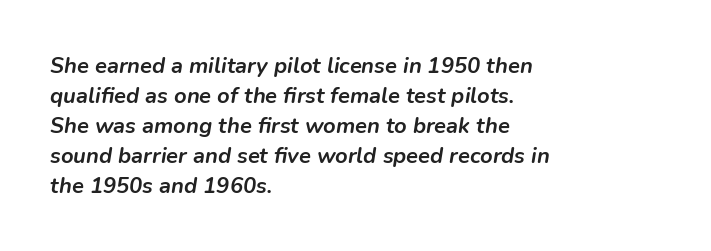
Q: Is the text bold? A: Yes.
Q: Is the text italic (slanted)? A: Yes, it leans right by about 9 degrees.
Q: Is the text underlined? A: No.
Q: How is the paragraph aligned? A: Left-aligned.
Q: Is the spacing between letters normal or unusually wide? A: Normal.
Q: Is the spacing between lines tight, normal or loose? A: Normal.
